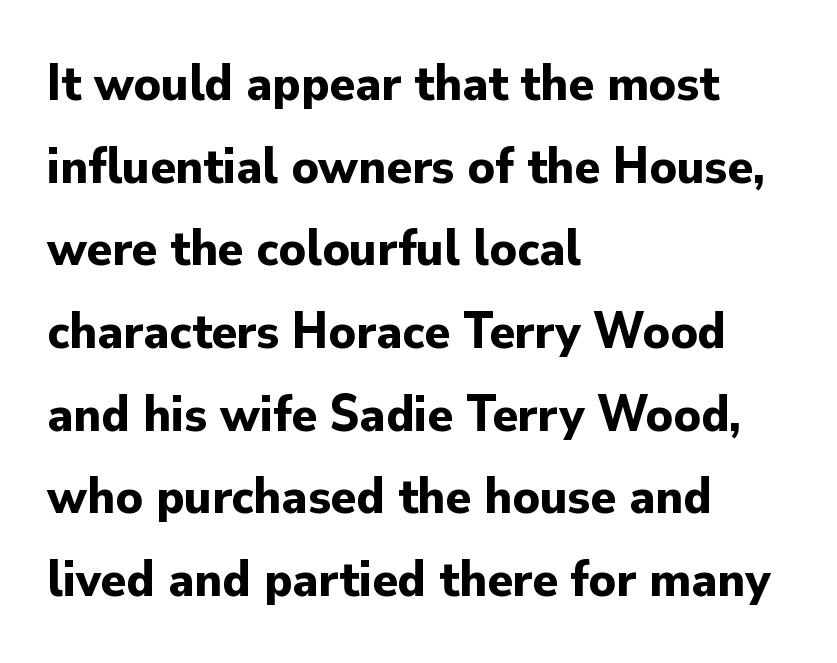
The image shows 52 px bold sans-serif type, upright; set left-aligned, normal line spacing (1.59x), normal letter spacing, not underlined; low stroke contrast and a small x-height.
